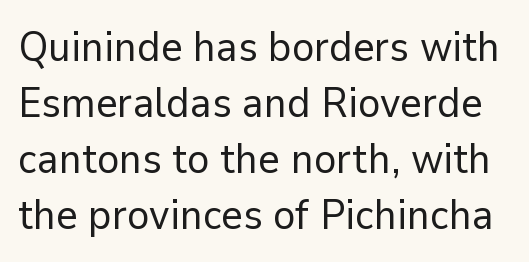
The image shows 42 px regular-weight sans-serif type, upright; set normal line spacing (1.33x), normal letter spacing, not underlined; low stroke contrast and a medium x-height.
